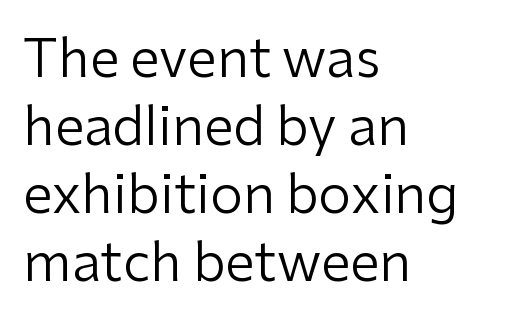
I'd call this a sans setting — the letters go barefoot. No extra ink here — the face is not bold. Tracking value appears to be zero — textbook default spacing. Upright lettering throughout. The glyphs are unaccompanied by any horizontal stroke below them. This sample is left-justified, so line endings fall wherever the words run out.
